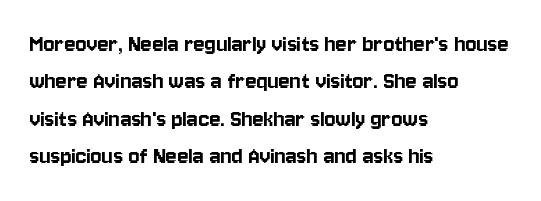
Q: Is the text italic (slanted)? A: No, it is upright.
Q: Is the text underlined? A: No.
Q: How is the paragraph aligned? A: Left-aligned.
Q: Is the spacing between letters normal or unusually wide? A: Normal.
Q: Is the spacing between lines tight, normal or loose? A: Normal.
